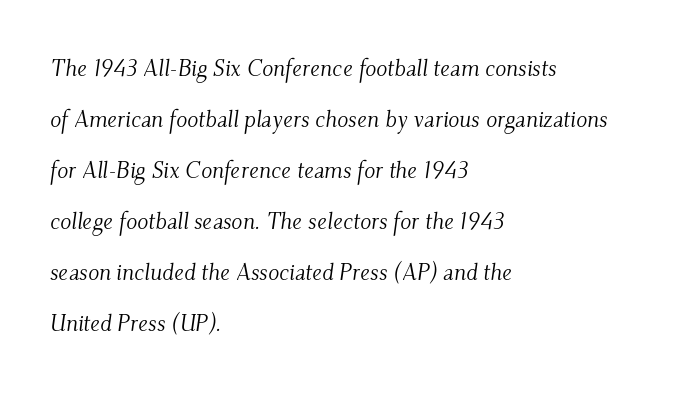
{"italic": "yes", "lean": "right", "slant_degrees": 9, "bold": "no", "underline": "no", "align": "left", "line_spacing": "loose", "line_spacing_ratio": 2.22, "letter_spacing": "normal", "letter_spacing_em": 0.0, "glyph_px": 23}
